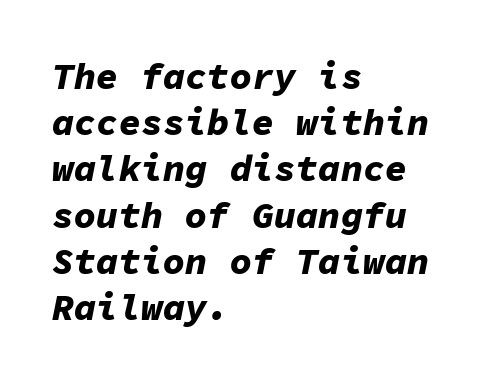
Q: Is the text bold? A: Yes.
Q: Is the text italic (slanted)? A: Yes, it leans right by about 11 degrees.
Q: Is the text underlined? A: No.
Q: How is the paragraph aligned? A: Left-aligned.
Q: Is the spacing between letters normal or unusually wide? A: Normal.
Q: Is the spacing between lines tight, normal or loose? A: Normal.
Q: Width (condensed, normal, or wide)? A: Normal.
Q: Stroke contrast? A: Low.
Q: x-height? A: Medium.
Q: Monospaced? A: Yes.
